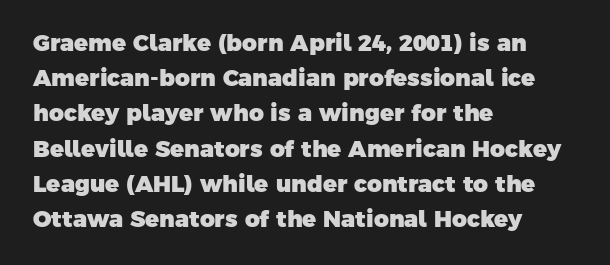
The image shows 23 px bold type; set left-aligned, normal line spacing (1.53x), normal letter spacing, not underlined.
